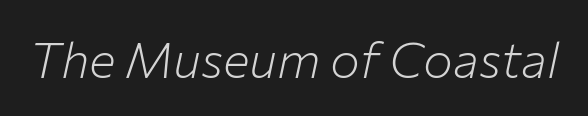
{"italic": "yes", "lean": "right", "slant_degrees": 12, "bold": "no", "weight": "light", "width": "normal", "stroke_contrast": "low", "x_height": "medium", "monospaced": "no", "underline": "no", "letter_spacing": "normal", "letter_spacing_em": 0.0, "glyph_px": 50}
